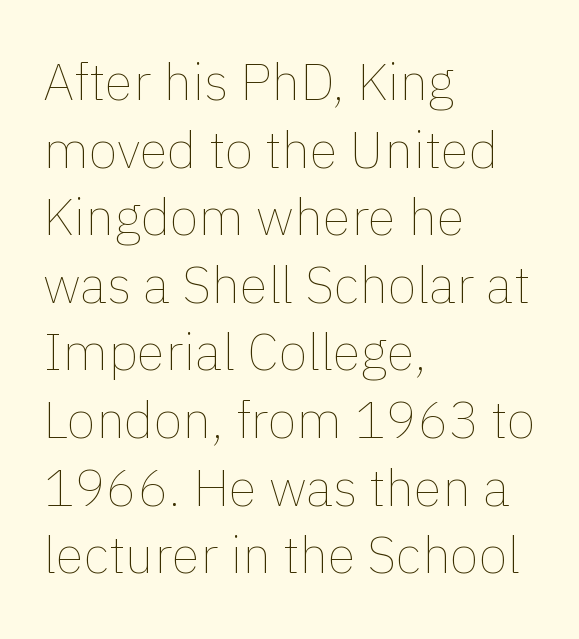
The specimen reads as upright at a glance. This sample is left-justified, so line endings fall wherever the words run out. Vertically, the passage feels balanced, rows spaced as you'd expect. The passage shown is not underscored anywhere. Compared with typical body copy, the letter spacing here is the same. Varying glyph widths throughout — classic text-font behaviour.
